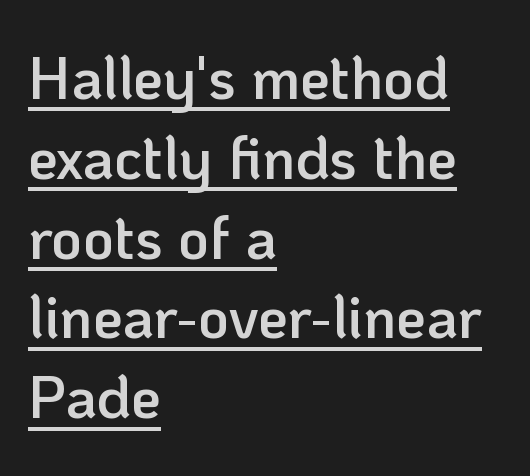
A classic flush-left, rag-right setting is used for this passage. Quick note: interline space is typical. Is this a fixed-width face? No — the glyphs have proportional, varying widths. Glyph-to-glyph distance matches everyday printed text. Students, observe the line beneath the letters — that is underlining. Italic: no, the glyphs are upright roman.
